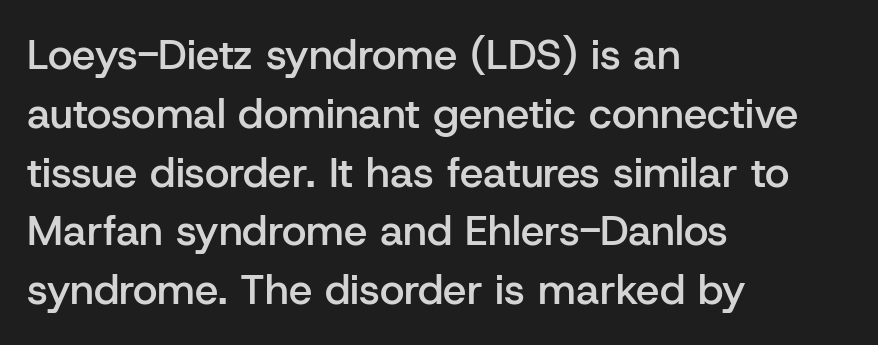
The image shows 42 px semibold sans-serif type, upright; set left-aligned, normal line spacing (1.4x), normal letter spacing, not underlined; low stroke contrast and a medium x-height.
